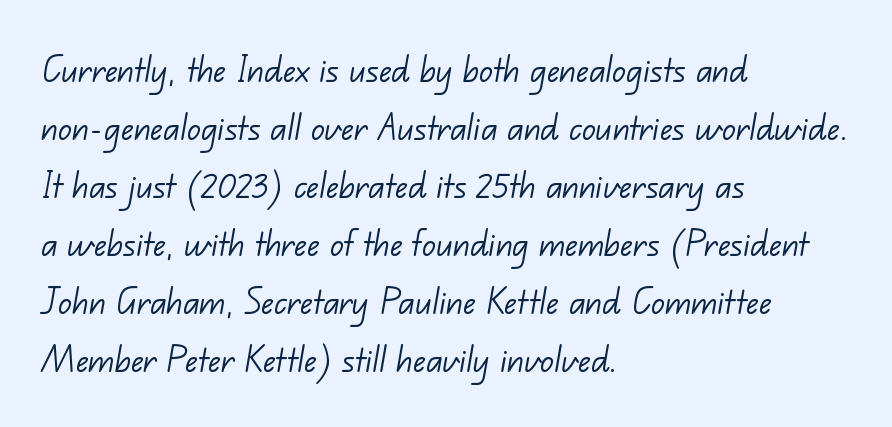
{"serif": "no", "bold": "no", "weight": "light", "width": "normal", "stroke_contrast": "low", "x_height": "small", "monospaced": "no", "underline": "no", "align": "left", "line_spacing": "normal", "line_spacing_ratio": 1.38, "letter_spacing": "normal", "letter_spacing_em": 0.0, "glyph_px": 42}
